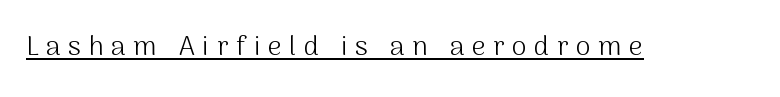
{"italic": "no", "bold": "no", "underline": "yes", "letter_spacing": "wide", "letter_spacing_em": 0.28, "glyph_px": 27}
